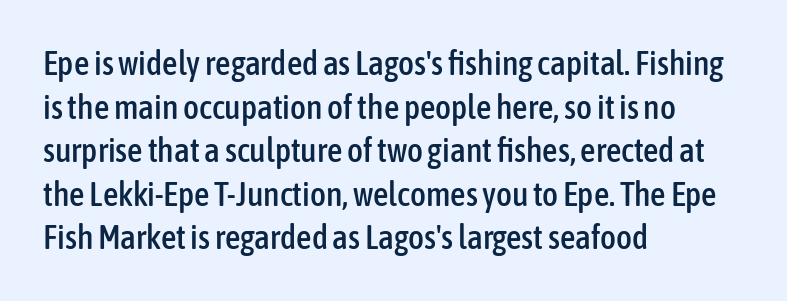
Q: Is the text italic (slanted)? A: No, it is upright.
Q: Is the typeface a serif or a sans-serif typeface? A: Sans-serif.
Q: Is the text underlined? A: No.
Q: How is the paragraph aligned? A: Left-aligned.
Q: Is the spacing between letters normal or unusually wide? A: Normal.
Q: Is the spacing between lines tight, normal or loose? A: Normal.
Q: Width (condensed, normal, or wide)? A: Condensed.
Q: Stroke contrast? A: Low.
Q: x-height? A: Medium.
Q: Monospaced? A: No.
